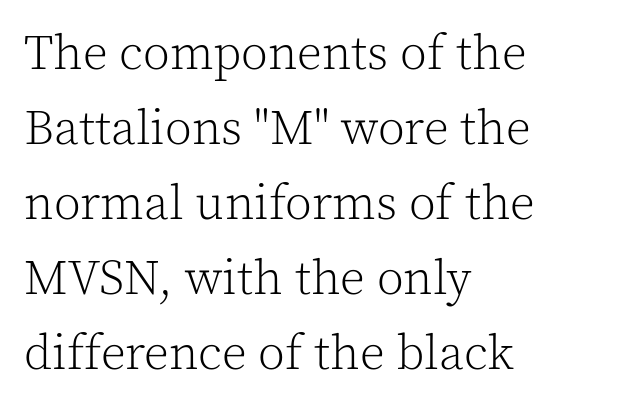
The image shows 49 px light serif type, upright; set left-aligned, normal line spacing (1.53x), normal letter spacing, not underlined; a medium x-height.
